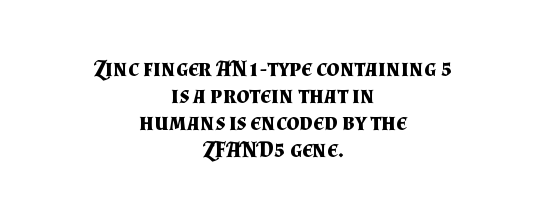
The image shows 23 px bold type, upright; set centered, line spacing 1.18x, normal letter spacing, not underlined.
